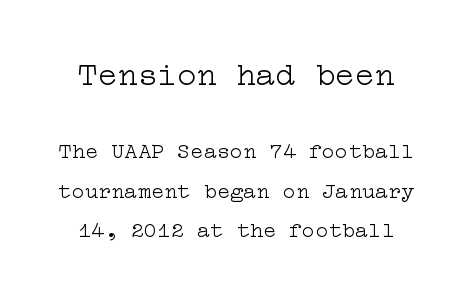
No heavy texture on the line: the type isn't bold. Note: larger setting up top, smaller setting below. In CSS terms this would be text-align: center. Each word holds together tightly as a unit, with standard inter-letter gaps.
